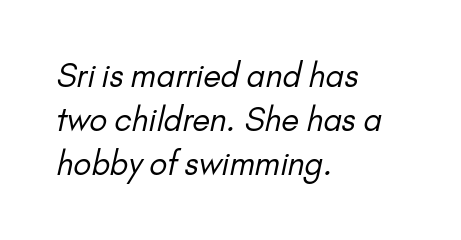
Weight: regular or lighter. A typesetter would call this proportional, since set widths differ per character. These lines keep a tight, regular rhythm from letter to letter. Clear beneath every line of the passage.
